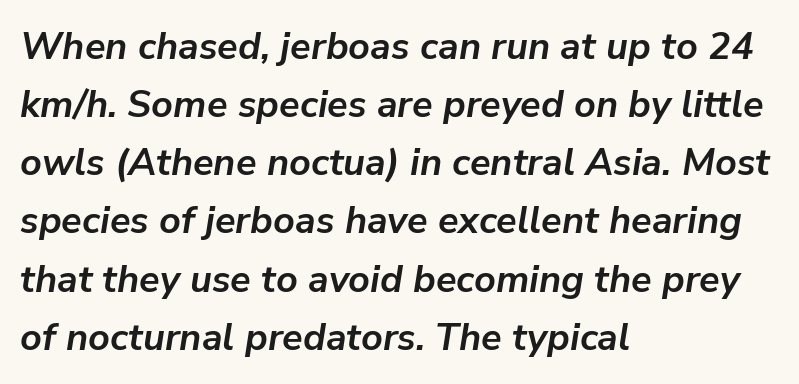
Yep, that's italic — everything's leaning. Casual observation: everything's shoved over to the left. Beneath every word, the page is bare. This sample keeps an unexceptional amount of space between lines. Each word holds together tightly as a unit, with standard inter-letter gaps.
